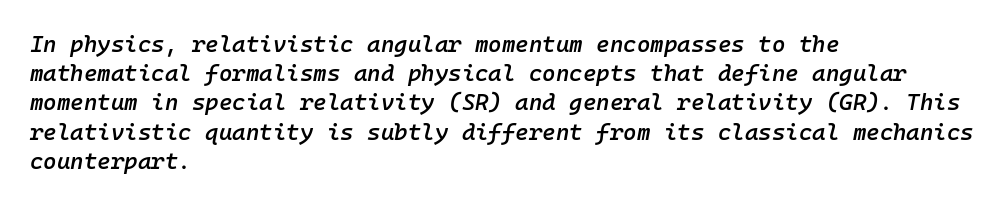
Q: Is the text bold? A: Semi-bold.
Q: Is the text italic (slanted)? A: Yes, it leans right by about 10 degrees.
Q: Is the text underlined? A: No.
Q: How is the paragraph aligned? A: Left-aligned.
Q: Is the spacing between letters normal or unusually wide? A: Normal.
Q: Is the spacing between lines tight, normal or loose? A: Normal.
